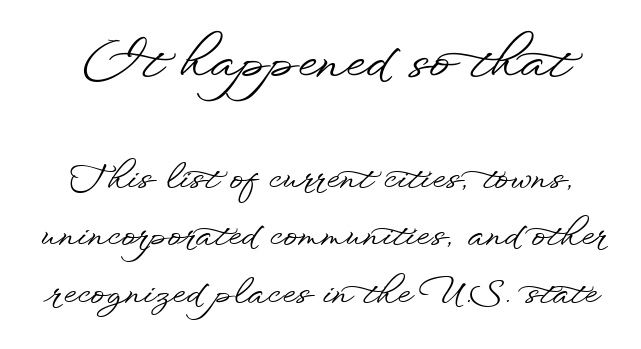
{"serif": "no", "width": "wide", "stroke_contrast": "low", "x_height": "small", "monospaced": "no", "underline": "no", "line_spacing": "normal", "line_spacing_ratio": 1.69, "letter_spacing": "normal", "letter_spacing_em": 0.0, "larger_block": "first", "size_ratio": 1.5, "glyph_px": 51}
